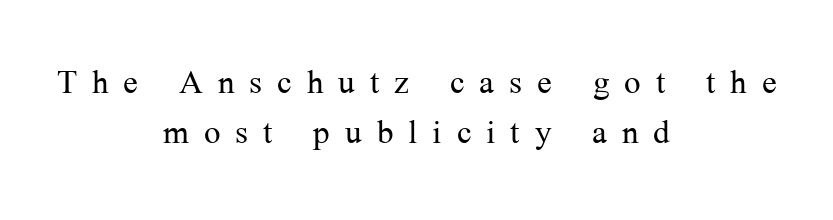
{"serif": "yes", "italic": "no", "bold": "no", "weight": "light", "width": "normal", "stroke_contrast": "medium", "x_height": "medium", "monospaced": "no", "underline": "no", "align": "center", "line_spacing": "tight", "line_spacing_ratio": 1.14, "letter_spacing": "wide", "letter_spacing_em": 0.34, "glyph_px": 44}
